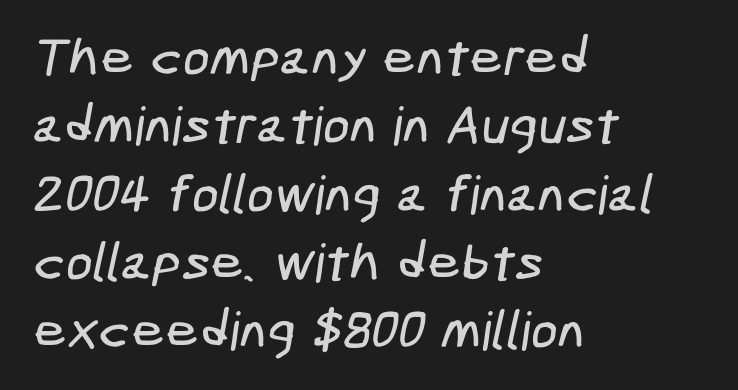
Q: Is the typeface a serif or a sans-serif typeface? A: Sans-serif.
Q: Is the text underlined? A: No.
Q: How is the paragraph aligned? A: Left-aligned.
Q: Is the spacing between letters normal or unusually wide? A: Normal.
Q: Is the spacing between lines tight, normal or loose? A: Normal.
Q: Width (condensed, normal, or wide)? A: Condensed.
Q: Stroke contrast? A: Low.
Q: x-height? A: Medium.
